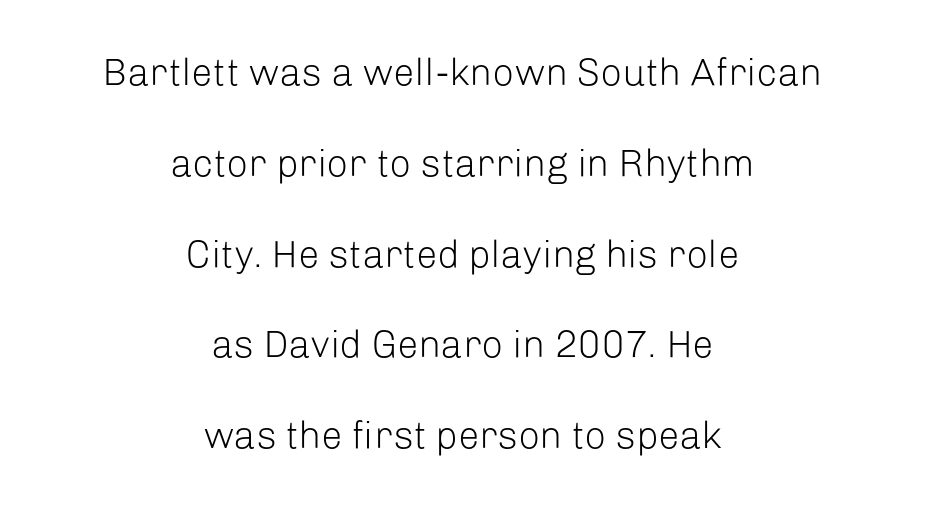
{"serif": "no", "italic": "no", "bold": "no", "weight": "light", "width": "normal", "stroke_contrast": "low", "x_height": "medium", "monospaced": "no", "underline": "no", "align": "center", "line_spacing": "loose", "line_spacing_ratio": 2.39, "letter_spacing": "normal", "letter_spacing_em": 0.0, "glyph_px": 38}
